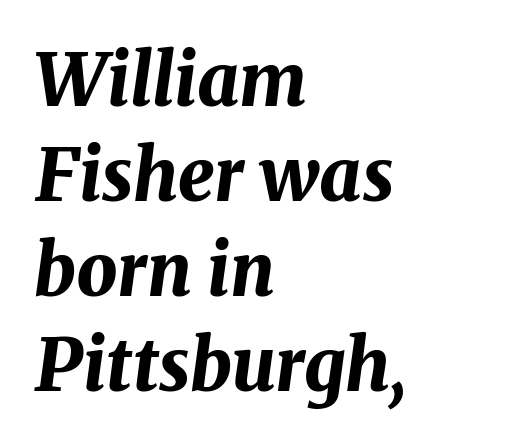
Thick stems and heavy bowls — unmistakably bold. The letters are slanted; this is an italic face. Looks like regular typesetting: each glyph gets only the width it needs. Underline: absent. Spacing between characters is what you'd get straight out of the box.
